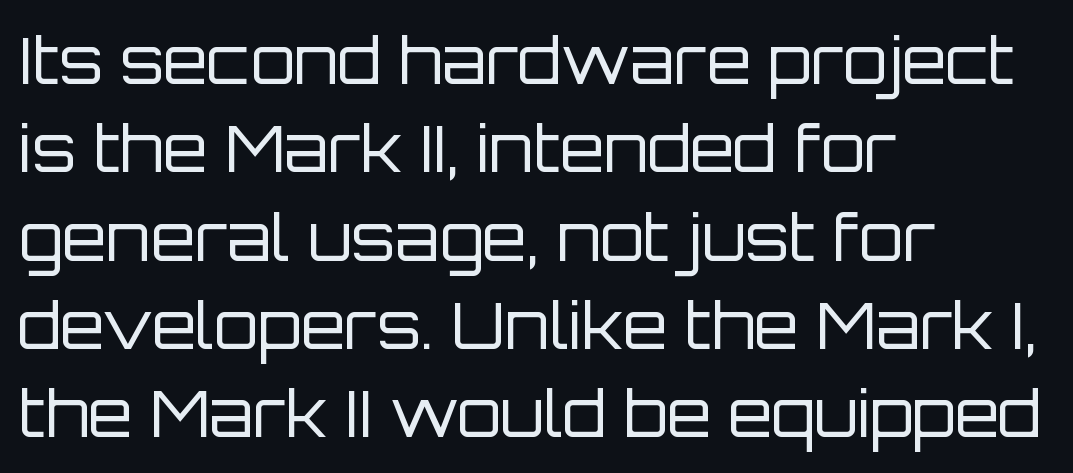
Plain, unruled lines of type. Observe the ordinary spacing: letters are neighbours, not strangers. Line beginnings align vertically; line endings do not. Upright lettering throughout.
